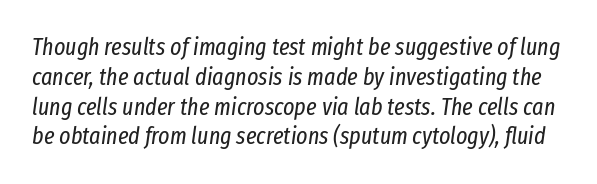
The rendering applies a slant to the glyphs. The typesetting does not lean heavy: it is not bold. Characters follow at the spacing the type designer built in. The foot of each line stays bare and open.
